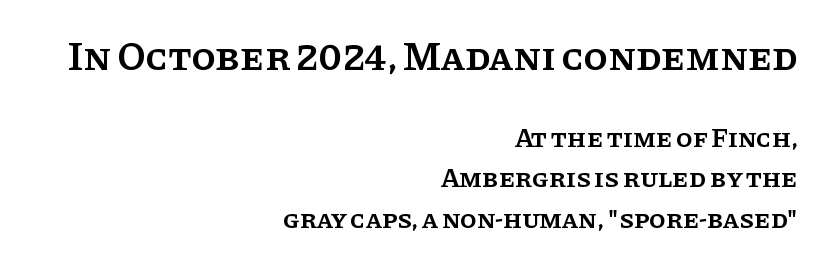
The image shows 40 px semibold serif type, upright; set right-aligned, normal line spacing (1.5x), normal letter spacing, not underlined; the first (top) block is 1.48x larger; low stroke contrast and a large x-height.
